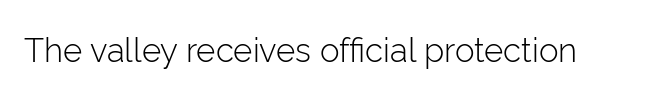
The image shows 33 px light sans-serif type, upright; set normal letter spacing, not underlined; low stroke contrast and a medium x-height.
